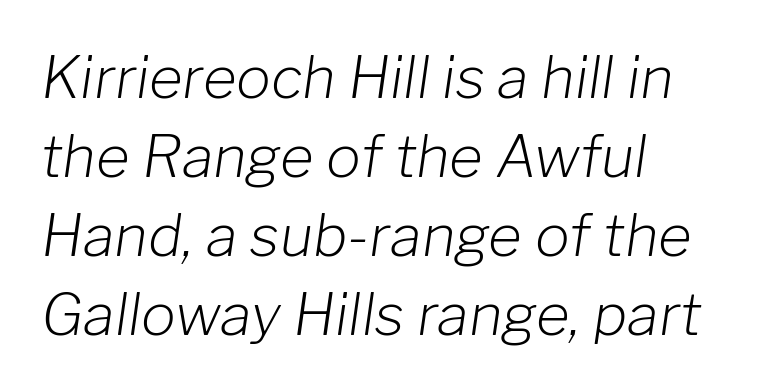
{"italic": "yes", "lean": "right", "slant_degrees": 8, "bold": "no", "weight": "light", "width": "normal", "stroke_contrast": "low", "x_height": "medium", "monospaced": "no", "underline": "no", "align": "left", "line_spacing": "normal", "line_spacing_ratio": 1.36, "letter_spacing": "normal", "letter_spacing_em": 0.0, "glyph_px": 58}
